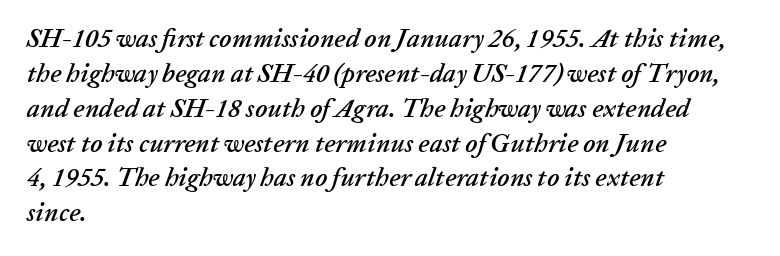
Q: Is the text italic (slanted)? A: Yes, it leans right by about 20 degrees.
Q: Is the text underlined? A: No.
Q: How is the paragraph aligned? A: Left-aligned.
Q: Is the spacing between letters normal or unusually wide? A: Normal.
Q: Is the spacing between lines tight, normal or loose? A: Normal.
